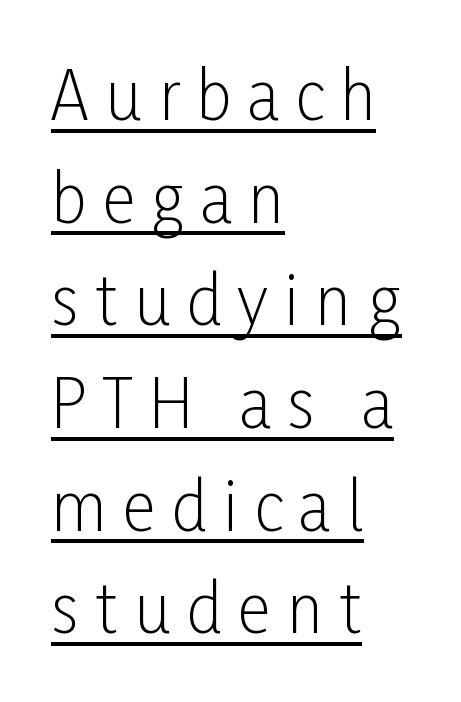
{"serif": "no", "italic": "no", "bold": "no", "weight": "light", "width": "condensed", "stroke_contrast": "low", "x_height": "medium", "monospaced": "no", "underline": "yes", "align": "left", "line_spacing": "normal", "line_spacing_ratio": 1.58, "letter_spacing": "wide", "letter_spacing_em": 0.25, "glyph_px": 65}
